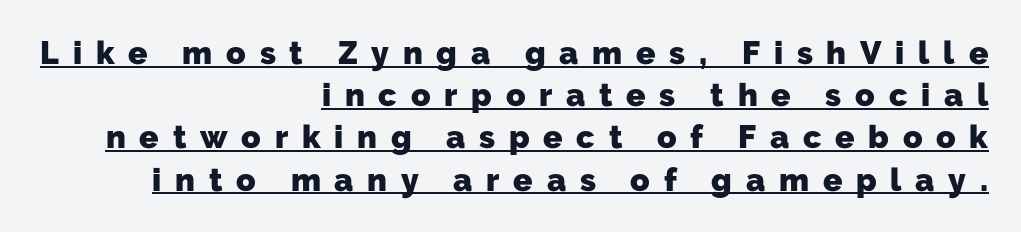
The space between consecutive lines is moderate. Leftover space on each line is placed entirely before the opening word. Substantial extra tracking has been applied to these lines. You could not count columns in this text — the font is proportionally spaced. The passage shown is typeset with a sans-serif family. In terms of weight, the rendering is a true, heavy bold.
